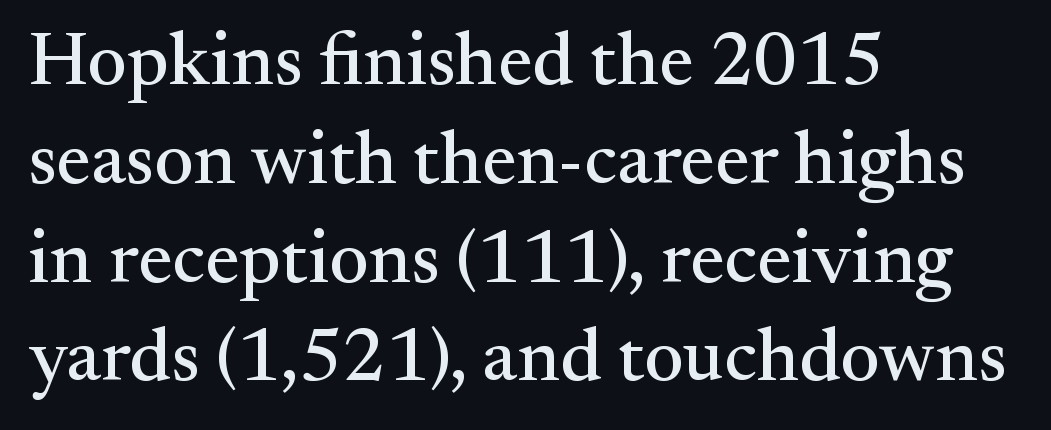
Q: Is the text italic (slanted)? A: No, it is upright.
Q: Is the typeface a serif or a sans-serif typeface? A: Serif.
Q: Is the text underlined? A: No.
Q: How is the paragraph aligned? A: Left-aligned.
Q: Is the spacing between letters normal or unusually wide? A: Normal.
Q: Is the spacing between lines tight, normal or loose? A: Normal.
Q: Width (condensed, normal, or wide)? A: Normal.
Q: Stroke contrast? A: Medium.
Q: x-height? A: Small.
Q: Monospaced? A: No.
